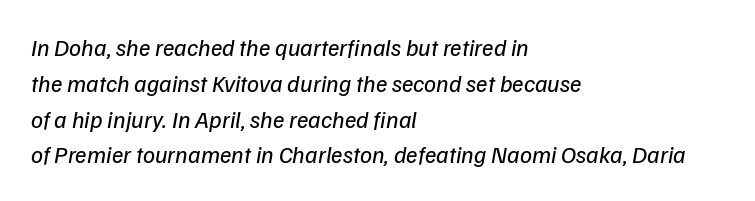
The image shows 24 px text type; set left-aligned, normal line spacing (1.49x), normal letter spacing, not underlined.
